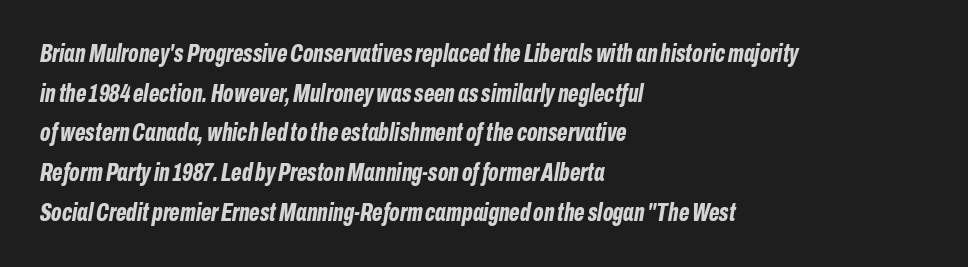
The image shows 25 px bold type, italic (leaning right); set left-aligned, normal line spacing (1.59x), normal letter spacing, not underlined.
